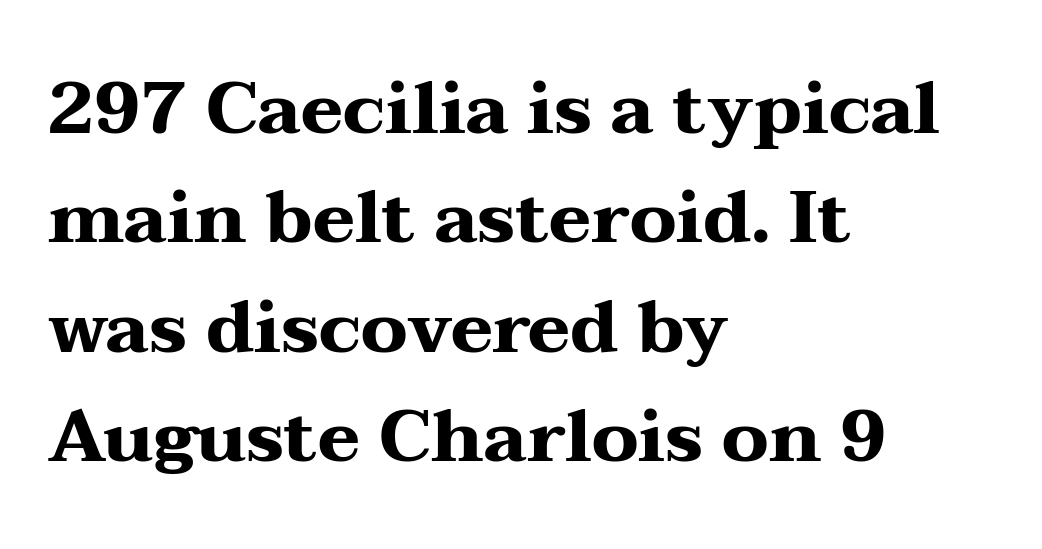
{"serif": "yes", "italic": "no", "bold": "yes", "weight": "heavy", "width": "wide", "stroke_contrast": "medium", "x_height": "medium", "monospaced": "no", "underline": "no", "align": "left", "line_spacing": "normal", "line_spacing_ratio": 1.52, "letter_spacing": "normal", "letter_spacing_em": 0.0, "glyph_px": 72}
